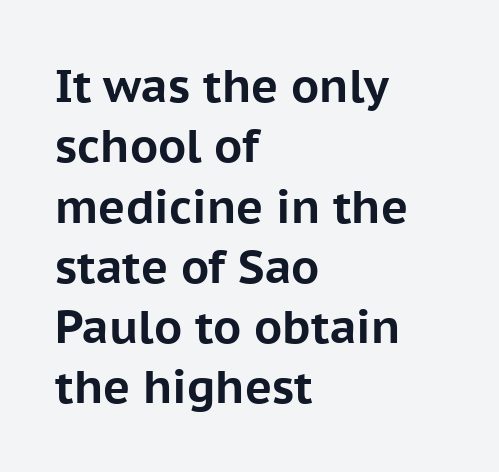
Q: Is the text bold? A: Yes.
Q: Is the text italic (slanted)? A: No, it is upright.
Q: Is the typeface a serif or a sans-serif typeface? A: Sans-serif.
Q: Is the text underlined? A: No.
Q: How is the paragraph aligned? A: Left-aligned.
Q: Is the spacing between letters normal or unusually wide? A: Normal.
Q: Is the spacing between lines tight, normal or loose? A: Normal.
Q: Width (condensed, normal, or wide)? A: Normal.
Q: Stroke contrast? A: Low.
Q: x-height? A: Medium.
Q: Monospaced? A: No.
